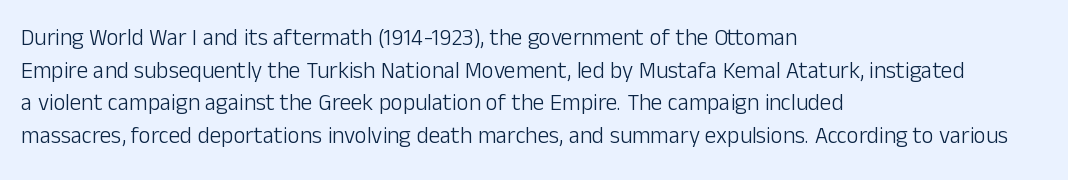
Characters follow at the spacing the type designer built in. The letterforms sit at book weight or below. Rendered with straight, roman letterforms. The rows are spaced the way most documents space them. The strip under each line holds only bare page.
